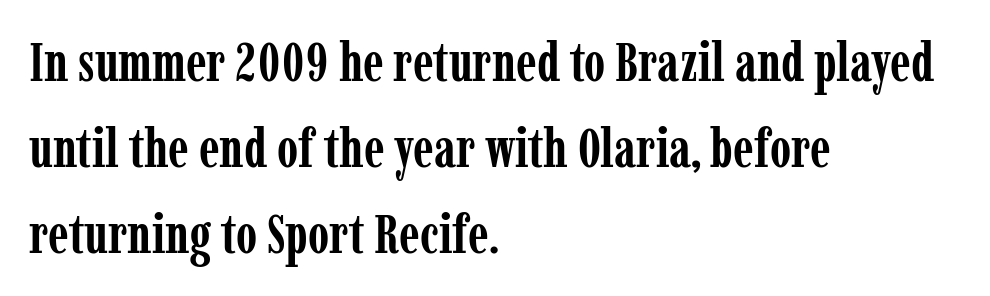
{"serif": "yes", "italic": "no", "bold": "yes", "weight": "semibold", "width": "condensed", "stroke_contrast": "low", "x_height": "medium", "monospaced": "no", "underline": "no", "align": "left", "line_spacing": "normal", "line_spacing_ratio": 1.59, "letter_spacing": "normal", "letter_spacing_em": 0.0, "glyph_px": 54}
